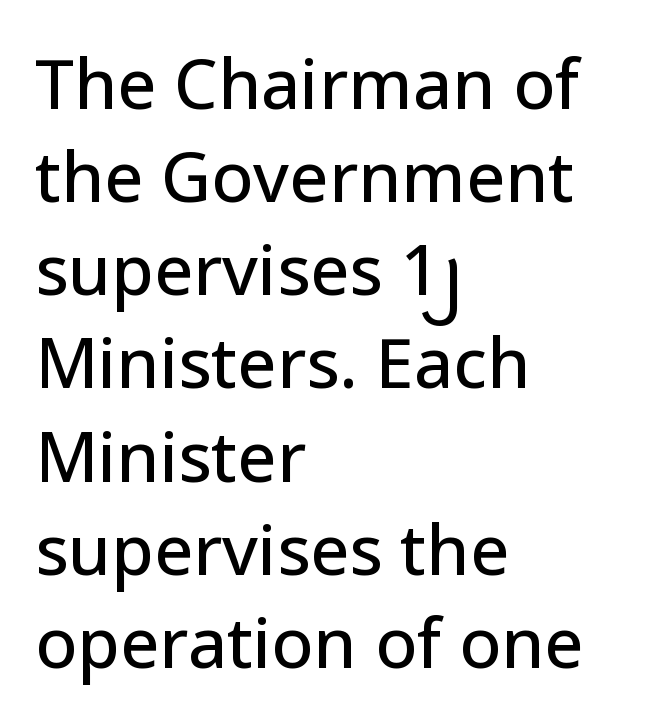
Observe the absence of serifs on each vertical stroke in this sample. Is there any slant? The stems are plumb. Default kerning and tracking; the words read as compact shapes. No word sits above an underline. Visually the block forms a straight wall on the left and a jagged coastline on the right. You could not count columns in this text — the font is proportionally spaced.
